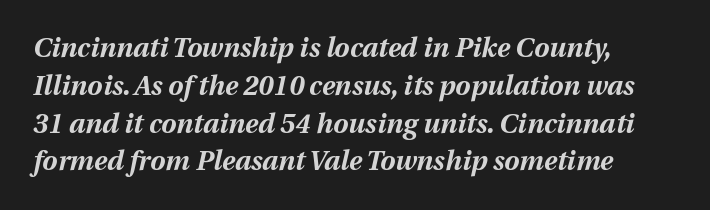
{"italic": "yes", "lean": "right", "slant_degrees": 12, "bold": "yes", "underline": "no", "align": "left", "line_spacing": "normal", "line_spacing_ratio": 1.4, "letter_spacing": "normal", "letter_spacing_em": 0.0, "glyph_px": 27}
